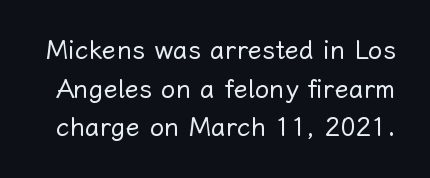
The image shows 26 px text type, upright; set normal line spacing (1.49x), normal letter spacing, not underlined.
